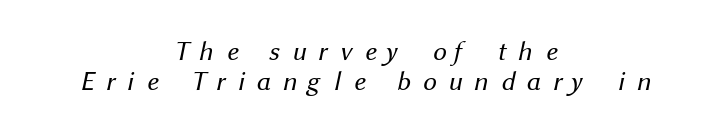
The image shows 27 px text type; set centered, tight line spacing (1.11x), unusually wide letter spacing (+0.44 em), not underlined.
